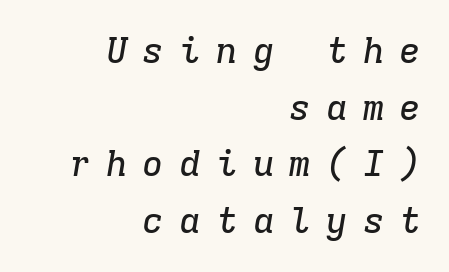
Q: Is the text italic (slanted)? A: Yes, it leans right by about 9 degrees.
Q: Is the typeface a serif or a sans-serif typeface? A: Serif.
Q: Is the text underlined? A: No.
Q: How is the paragraph aligned? A: Right-aligned.
Q: Is the spacing between letters normal or unusually wide? A: Unusually wide.
Q: Is the spacing between lines tight, normal or loose? A: Normal.
Q: Width (condensed, normal, or wide)? A: Normal.
Q: Stroke contrast? A: Low.
Q: x-height? A: Medium.
Q: Monospaced? A: Yes.
